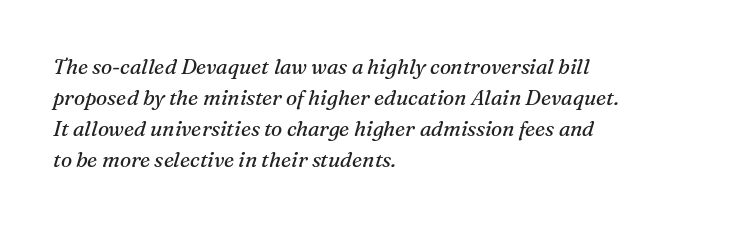
Each new line begins a customary step beneath the previous one. A classic flush-left, rag-right setting is used for this passage. The font sits on the lighter half of the weight spectrum, regular included. Would a proofreader flag this as italicized? Yes. Check the space under the baseline: it is left empty.
